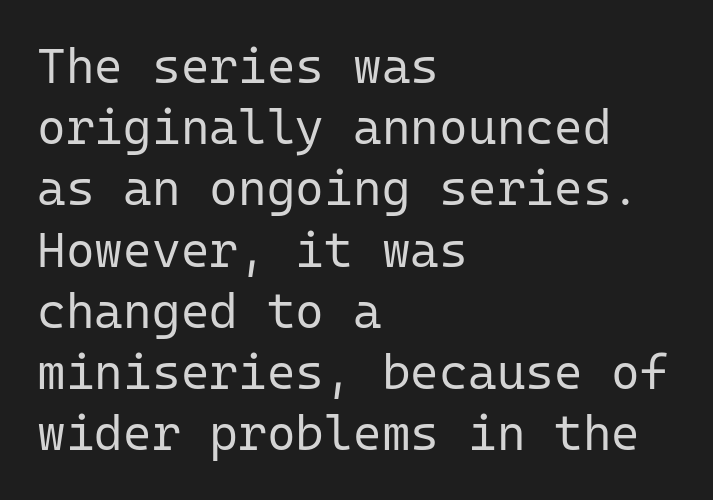
Spacing verdict: monospaced, one width for all characters. A bare baseline throughout the passage. Look at the bottom of the vertical strokes: they stop flat, with no serifs. A normal amount of white space separates one row of letters from the next. Does the lettering tilt? It doesn't — this is upright.
